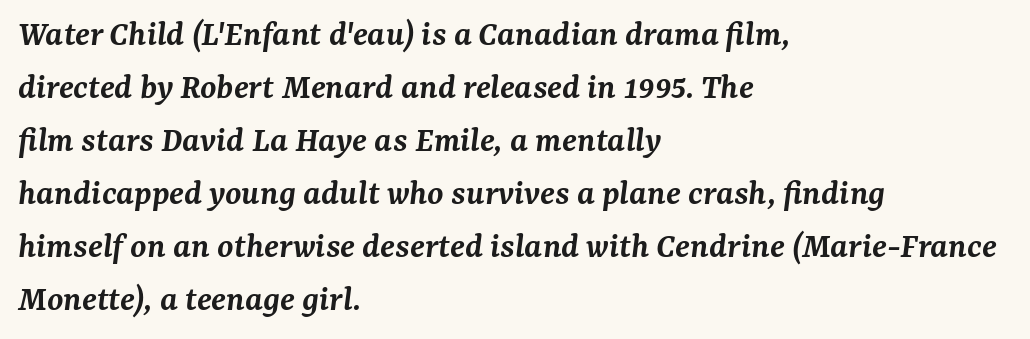
Q: Is the text bold? A: Semi-bold.
Q: Is the text italic (slanted)? A: Yes, it leans right by about 7 degrees.
Q: Is the typeface a serif or a sans-serif typeface? A: Serif.
Q: Is the text underlined? A: No.
Q: How is the paragraph aligned? A: Left-aligned.
Q: Is the spacing between letters normal or unusually wide? A: Normal.
Q: Is the spacing between lines tight, normal or loose? A: Normal.
Q: Width (condensed, normal, or wide)? A: Normal.
Q: Stroke contrast? A: Medium.
Q: x-height? A: Medium.
Q: Monospaced? A: No.
